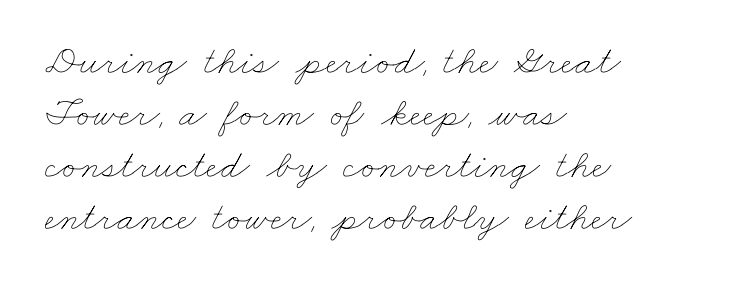
The image shows 41 px thin, wide type; set left-aligned, normal line spacing (1.27x), normal letter spacing, not underlined; low stroke contrast and a small x-height.
